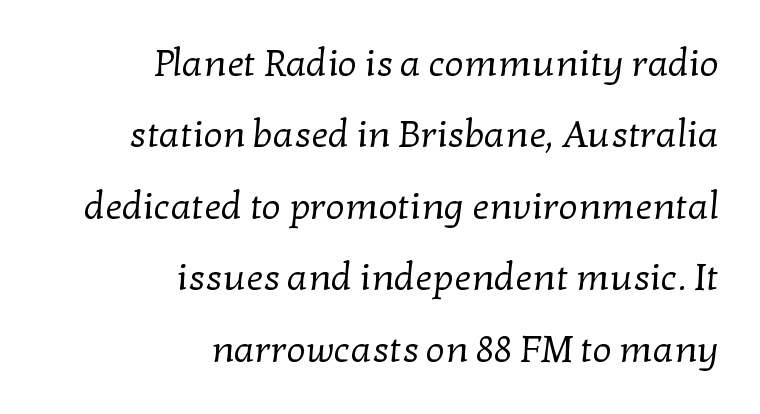
The image shows 38 px regular-weight serif type; set right-aligned, line spacing 1.88x, normal letter spacing, not underlined; low stroke contrast and a medium x-height.
